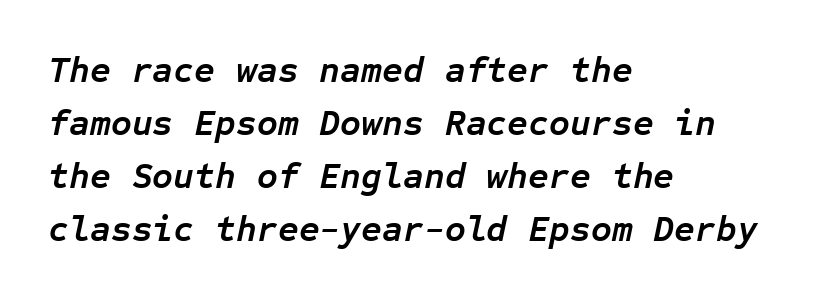
The image shows 36 px semibold type, italic (leaning right), monospaced; set left-aligned, normal line spacing (1.47x), normal letter spacing, not underlined; low stroke contrast and a medium x-height.
